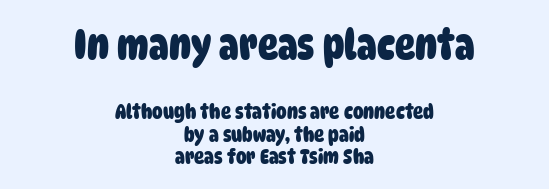
The image shows 42 px heavy, condensed sans-serif type; set centered, tight line spacing (1.08x), normal letter spacing, not underlined; the first (top) block is 2.0x larger; low stroke contrast and a large x-height.
